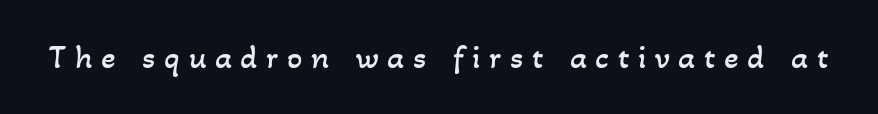
{"bold": "no", "weight": "regular", "width": "normal", "stroke_contrast": "low", "x_height": "small", "monospaced": "no", "underline": "no", "letter_spacing": "wide", "letter_spacing_em": 0.25, "glyph_px": 34}
